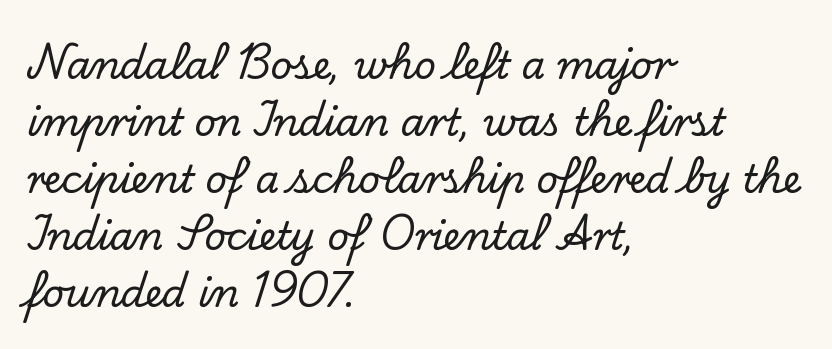
The image shows 38 px serif type; set left-aligned, normal line spacing (1.5x), normal letter spacing, not underlined; low stroke contrast and a small x-height.
